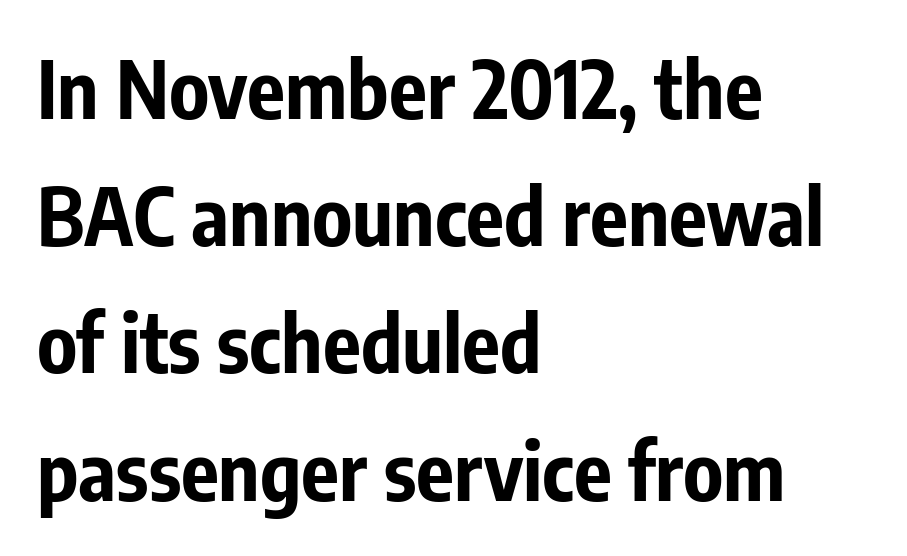
Q: Is the text bold? A: Yes.
Q: Is the text italic (slanted)? A: No, it is upright.
Q: Is the typeface a serif or a sans-serif typeface? A: Sans-serif.
Q: Is the text underlined? A: No.
Q: How is the paragraph aligned? A: Left-aligned.
Q: Is the spacing between letters normal or unusually wide? A: Normal.
Q: Is the spacing between lines tight, normal or loose? A: Normal.
Q: Width (condensed, normal, or wide)? A: Condensed.
Q: Stroke contrast? A: Low.
Q: x-height? A: Medium.
Q: Monospaced? A: No.
